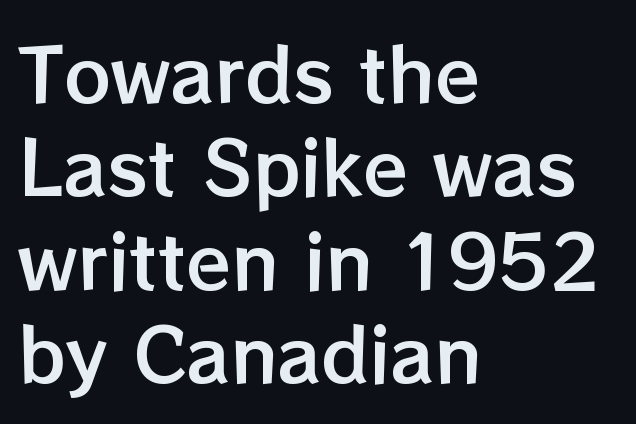
The image shows 73 px text type, upright; set left-aligned, normal line spacing (1.28x), normal letter spacing, not underlined; low stroke contrast and a medium x-height.
